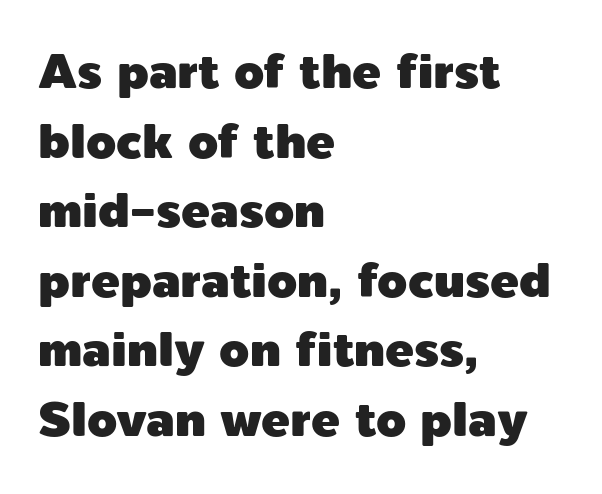
{"serif": "no", "italic": "no", "width": "normal", "x_height": "medium", "monospaced": "no", "underline": "no", "align": "left", "line_spacing": "normal", "line_spacing_ratio": 1.45, "letter_spacing": "normal", "letter_spacing_em": 0.0, "glyph_px": 48}
